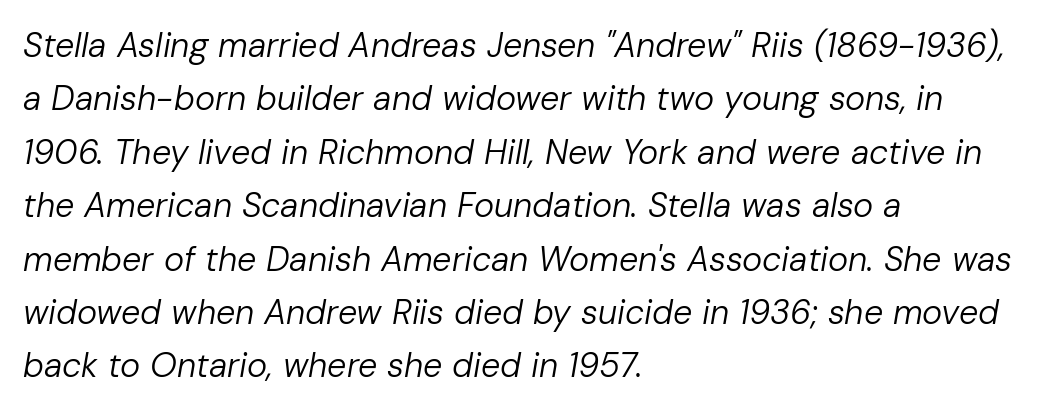
{"italic": "yes", "lean": "right", "slant_degrees": 10, "bold": "no", "weight": "regular", "width": "normal", "stroke_contrast": "low", "x_height": "medium", "monospaced": "no", "underline": "no", "align": "left", "line_spacing": "normal", "line_spacing_ratio": 1.57, "letter_spacing": "normal", "letter_spacing_em": 0.0, "glyph_px": 34}
